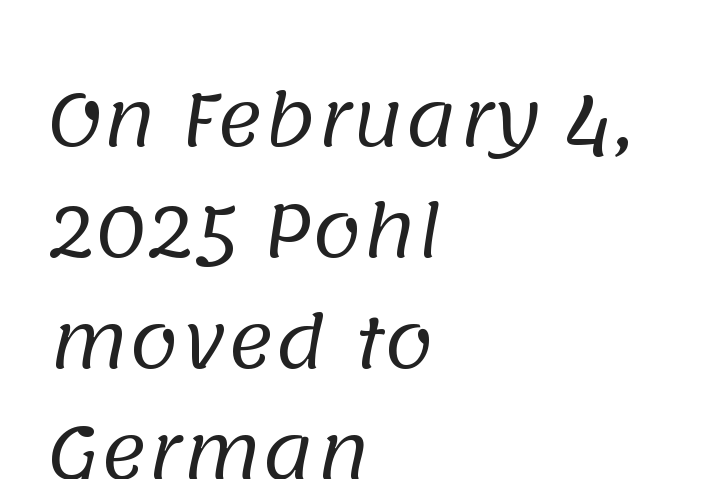
The image shows 72 px regular-weight sans-serif type; set left-aligned, normal line spacing (1.54x), normal letter spacing, not underlined; low stroke contrast and a large x-height.
